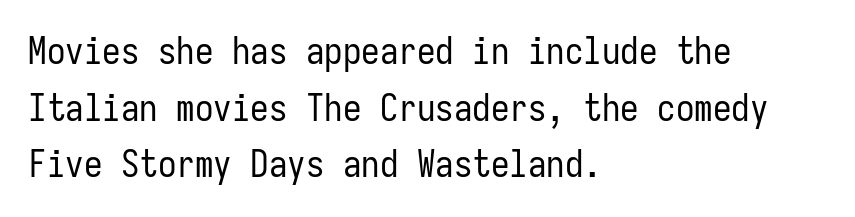
{"serif": "no", "italic": "no", "bold": "no", "weight": "regular", "width": "condensed", "stroke_contrast": "low", "x_height": "medium", "monospaced": "yes", "underline": "no", "align": "left", "line_spacing": "normal", "line_spacing_ratio": 1.53, "letter_spacing": "normal", "letter_spacing_em": 0.0, "glyph_px": 37}
